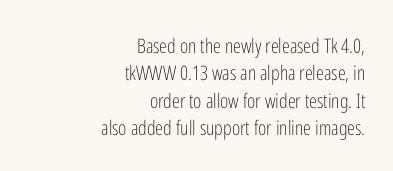
Nope, not italic — everything's standing straight. Standard letterfit; no display-style spreading of the glyphs. All the whitespace from short lines collects on the left. Think standard paragraph weight, or any step lighter than that. A typesetter would call this leading conventional body-copy spacing. A bare baseline throughout the passage.
